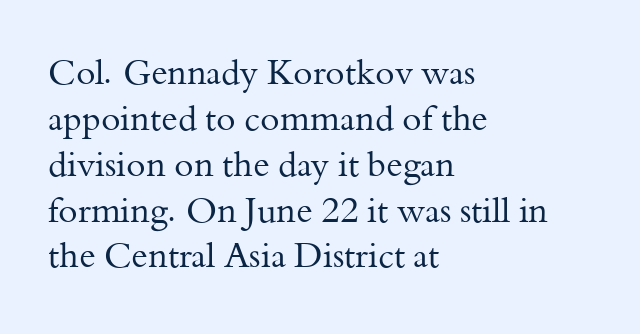
Q: Is the text bold? A: No.
Q: Is the text italic (slanted)? A: No, it is upright.
Q: Is the typeface a serif or a sans-serif typeface? A: Serif.
Q: Is the text underlined? A: No.
Q: How is the paragraph aligned? A: Left-aligned.
Q: Is the spacing between letters normal or unusually wide? A: Normal.
Q: Is the spacing between lines tight, normal or loose? A: Normal.
Q: Width (condensed, normal, or wide)? A: Normal.
Q: Stroke contrast? A: Medium.
Q: x-height? A: Small.
Q: Monospaced? A: No.
